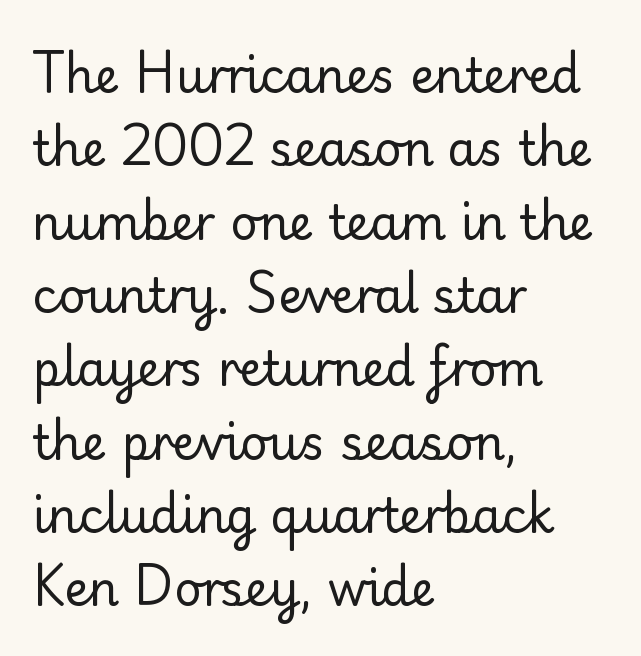
Each new line begins a customary step beneath the previous one. Does the type have serifs? Yes, each stem ends in a small foot. Quick note: underline off. This is not heavy type; no bold has been used.
